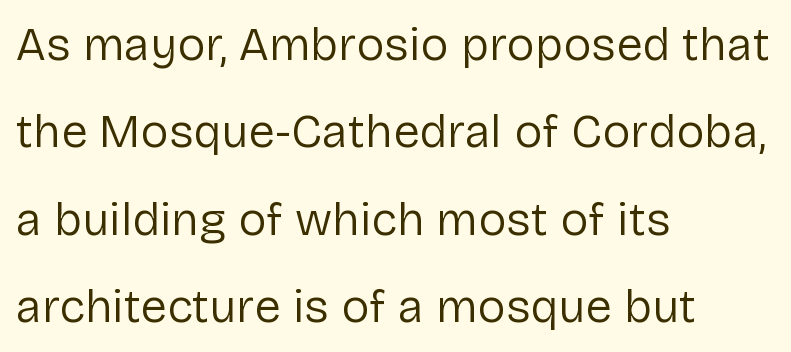
These lines keep a tight, regular rhythm from letter to letter. The lettering stays uniformly vertical, giving the passage a roman look. Weight: not bold — regular or lighter. Leftover space on each line is placed entirely after the last word.
